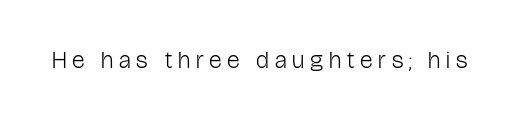
Q: Is the text bold? A: No.
Q: Is the text italic (slanted)? A: No, it is upright.
Q: Is the text underlined? A: No.
Q: Is the spacing between letters normal or unusually wide? A: Unusually wide.
